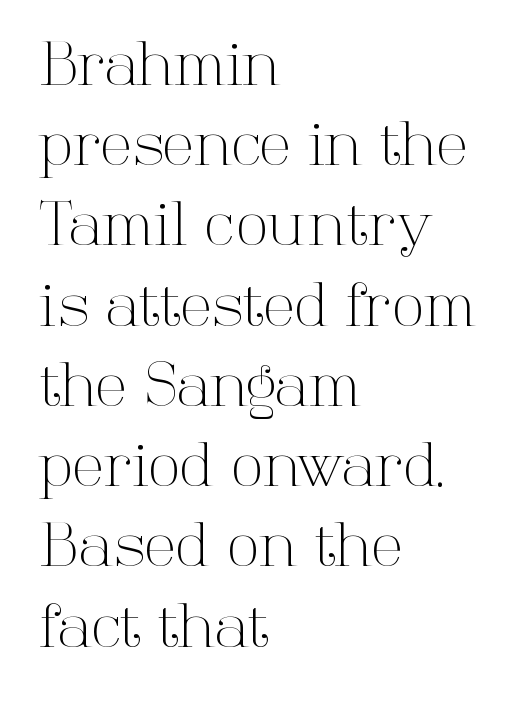
The image shows 59 px light serif type, upright; set left-aligned, normal line spacing (1.36x), normal letter spacing, not underlined; high stroke contrast and a medium x-height.
